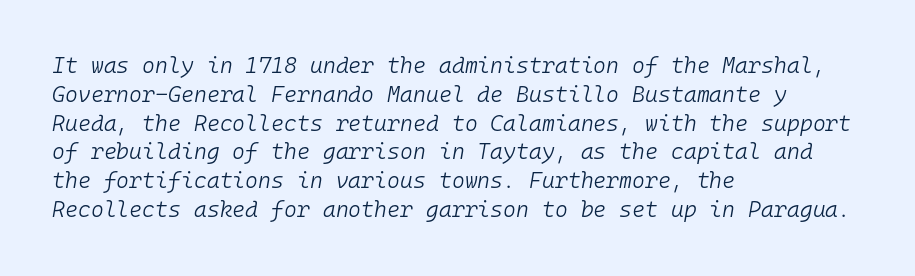
The image shows 22 px text type, italic (leaning right); set left-aligned, normal line spacing (1.31x), normal letter spacing, not underlined.
